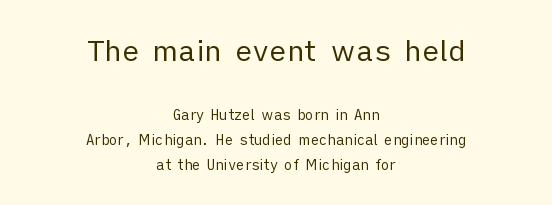
Q: Is the text bold? A: No.
Q: Is the text italic (slanted)? A: No, it is upright.
Q: Is the typeface a serif or a sans-serif typeface? A: Sans-serif.
Q: Is the text underlined? A: No.
Q: How is the paragraph aligned? A: Centered.
Q: Is the spacing between letters normal or unusually wide? A: Normal.
Q: Which block of text is set in a larger size, the first (top) or the second (bottom)? A: The first (top) one.
Q: Width (condensed, normal, or wide)? A: Normal.
Q: Stroke contrast? A: Low.
Q: x-height? A: Medium.
Q: Monospaced? A: No.
